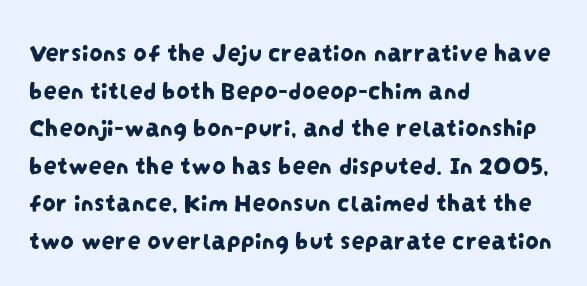
{"underline": "no", "align": "left", "line_spacing": "normal", "line_spacing_ratio": 1.39, "letter_spacing": "normal", "letter_spacing_em": 0.0, "glyph_px": 27}
